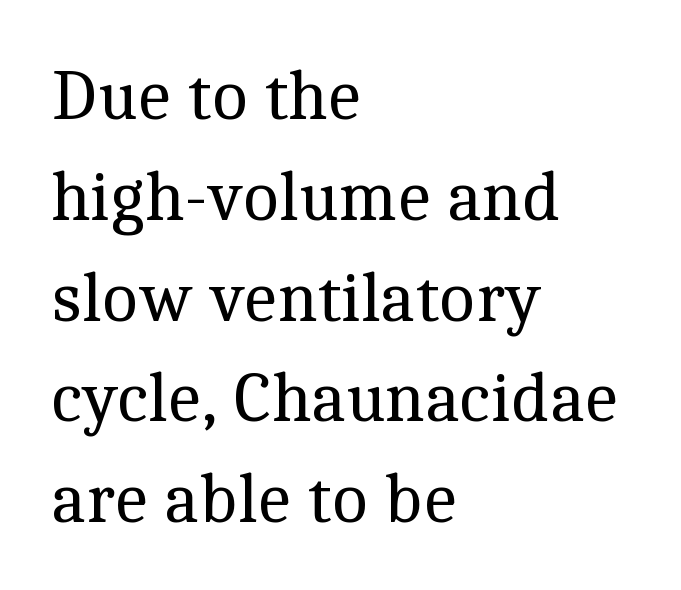
Letters have the restrained weight of plain body copy at most. The type is set solid horizontally, with unmodified tracking. Anything drawn beneath the words? Only blank space. Tall strokes in this sample are plumb rather than angled.
